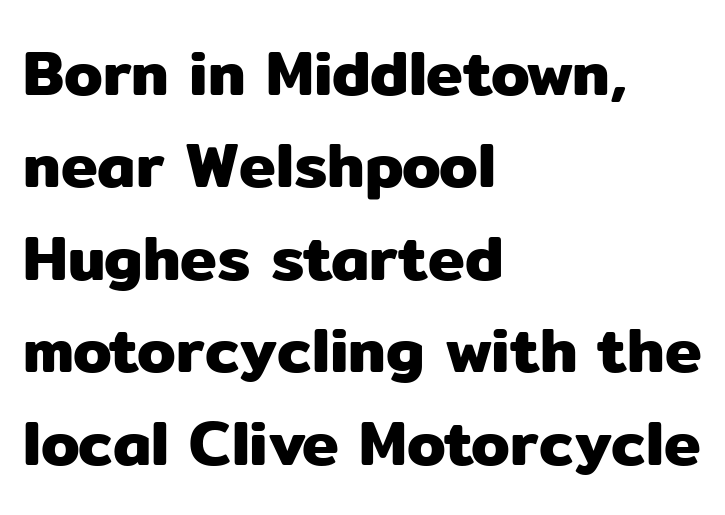
Does extra space separate the letters? No, they use regular spacing. A typesetter would call this proportional, since set widths differ per character. Where is the straight margin? On the left. How would I describe the line gaps? Plain and ordinary. Typographically, this falls in the sans-serif category.
